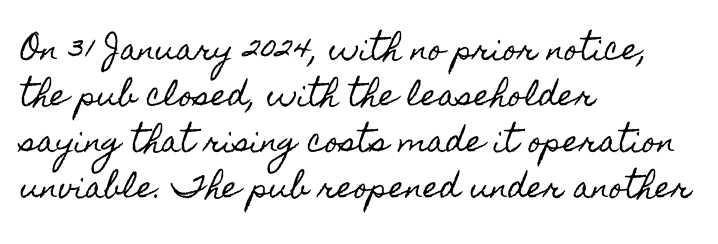
The image shows 29 px condensed type; set left-aligned, normal line spacing (1.59x), normal letter spacing, not underlined; a small x-height.
